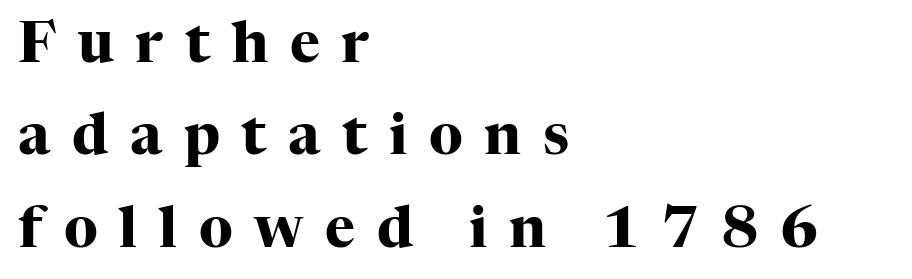
The image shows 57 px heavy serif type, upright; set left-aligned, normal line spacing (1.62x), unusually wide letter spacing (+0.38 em), not underlined; high stroke contrast and a medium x-height.
